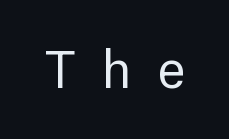
The image shows 54 px regular-weight sans-serif type, upright; set unusually wide letter spacing (+0.47 em), not underlined; low stroke contrast and a medium x-height.
